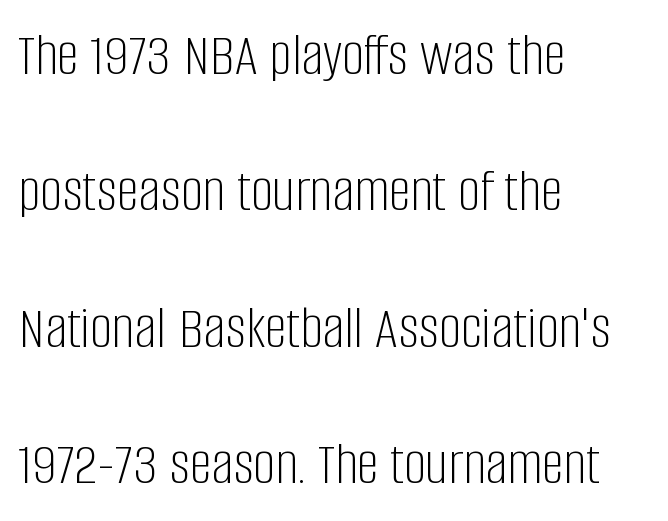
Line spacing here is loose. To sum up the face: it is a sans, with no serifs. The paragraph has a hard left edge and a soft right edge. The passage shown is typed in a proportional face where columns would drift. Is this a heavy cut? Hardly; it is regular or lighter. A clean baseline with only descenders dipping below it.
